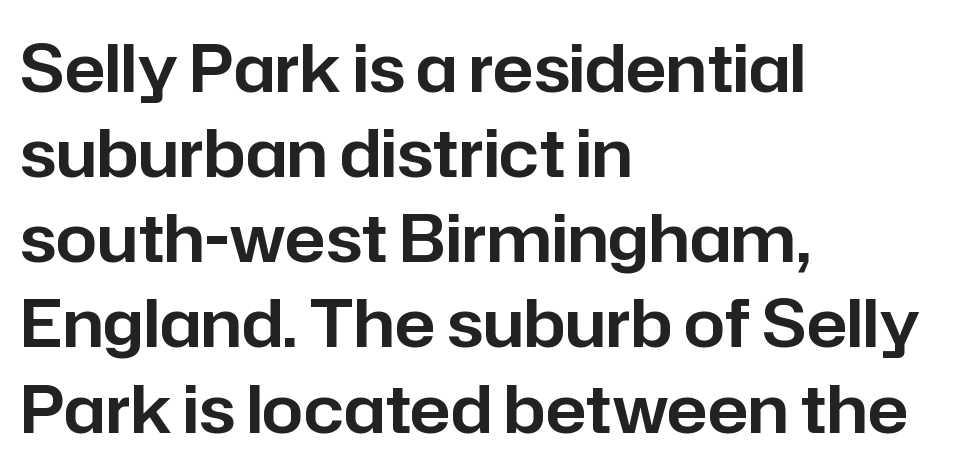
Clear beneath every line of the passage. Check where the strokes stop: nothing finishes them off — pure sans. The typesetter chose a ragged-right arrangement here. Posture: straight, roman, zero tilt. Here the designer chose a conventional face with non-uniform glyph widths.
